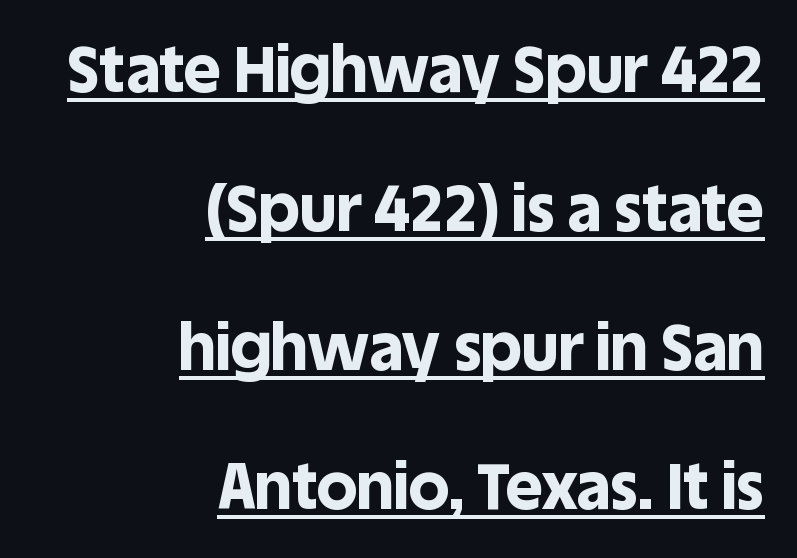
Short and long lines alike share a common ending point at right. Do the characters align in a grid? No, the font is proportional. This sample uses a sans-serif face. The gaps between neighbouring characters are ordinary and unremarkable. Posture: vertical. Chunky letters — that's bold for sure.
